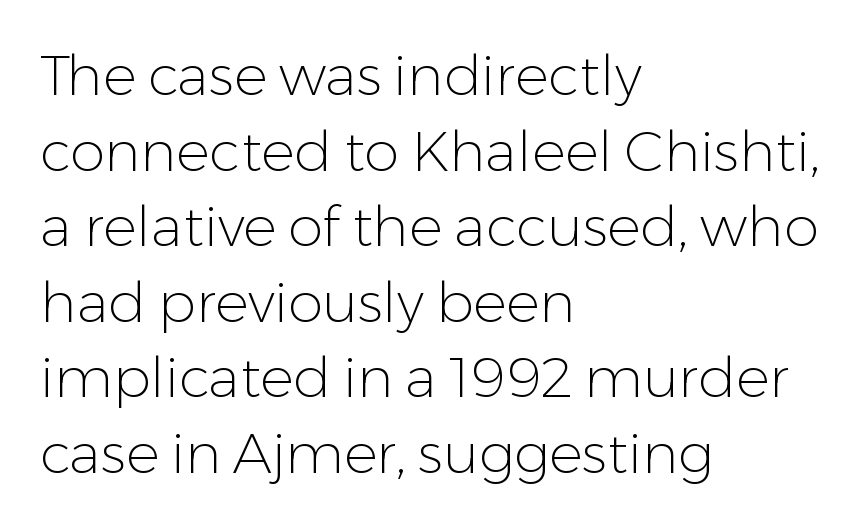
You could call the tracking neutral — neither tight nor loose. Is the stroke heavy? The answer is a plain regular-or-lighter. Words float on clear page, feet unadorned. The leading is moderate, giving the passage an even texture. This sample has the flowing, uneven cadence of proportional lettering.
